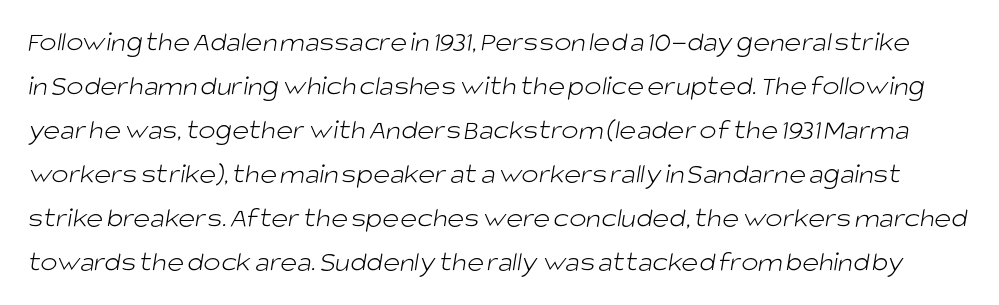
The strokes carry an ordinary text weight at most. Line spacing here is normal. These lines are rendered in a variable-pitch font. Nope, no serifs anywhere on these letters. Decoration check: the copy has no underline.
